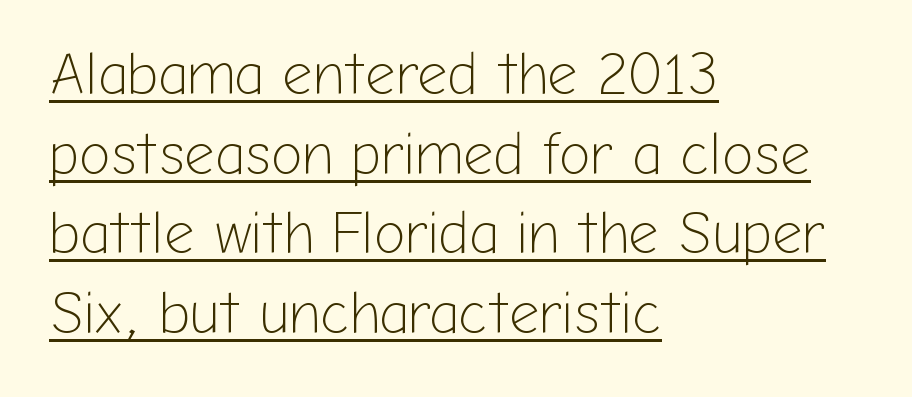
Think standard paragraph weight, or any step lighter than that. It's the straight-up-and-down kind of type. Quick note: underline on. Observe the absence of serifs on each vertical stroke in this sample. A normal amount of white space separates one row of letters from the next.
